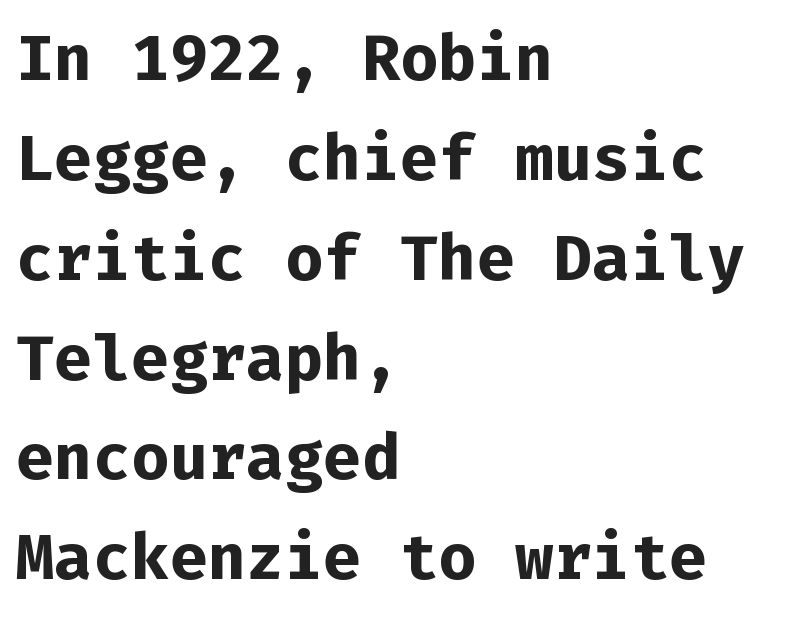
Q: Is the text bold? A: Yes.
Q: Is the text italic (slanted)? A: No, it is upright.
Q: Is the typeface a serif or a sans-serif typeface? A: Sans-serif.
Q: Is the text underlined? A: No.
Q: How is the paragraph aligned? A: Left-aligned.
Q: Is the spacing between letters normal or unusually wide? A: Normal.
Q: Is the spacing between lines tight, normal or loose? A: Normal.
Q: Width (condensed, normal, or wide)? A: Normal.
Q: Stroke contrast? A: Low.
Q: x-height? A: Medium.
Q: Monospaced? A: Yes.
